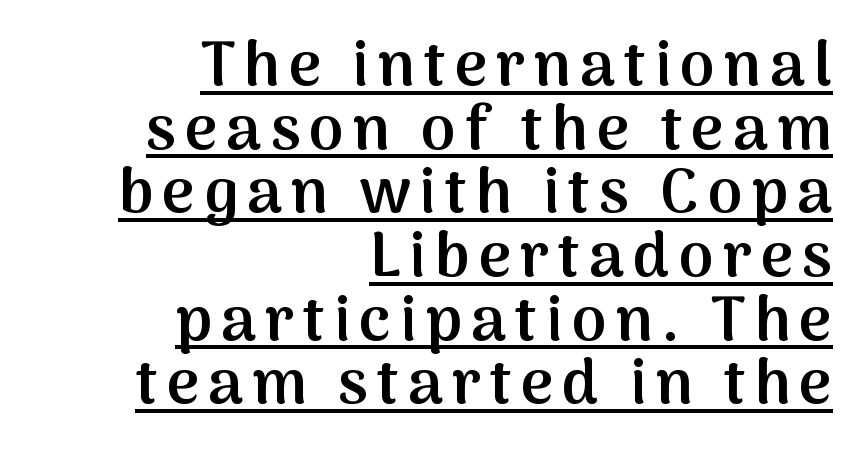
{"serif": "no", "italic": "no", "bold": "semi", "weight": "semibold", "width": "normal", "stroke_contrast": "medium", "x_height": "medium", "monospaced": "no", "underline": "yes", "align": "right", "line_spacing": "tight", "line_spacing_ratio": 1.01, "glyph_px": 63}
